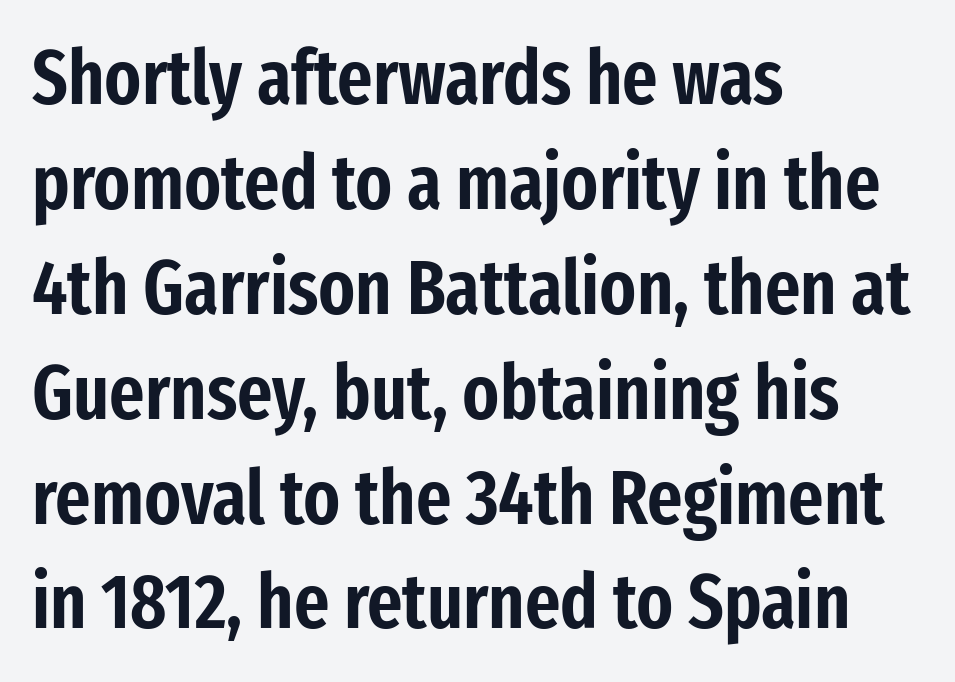
The face used here is proportionally spaced, like ordinary book or web type. The specimen reads as upright at a glance. The line texture is even and compact thanks to regular tracking. The space between consecutive lines is moderate.
